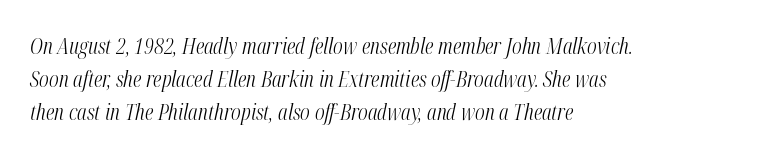
{"italic": "yes", "lean": "right", "slant_degrees": 12, "bold": "no", "underline": "no", "align": "left", "line_spacing": "normal", "line_spacing_ratio": 1.51, "letter_spacing": "normal", "letter_spacing_em": 0.0, "glyph_px": 22}
